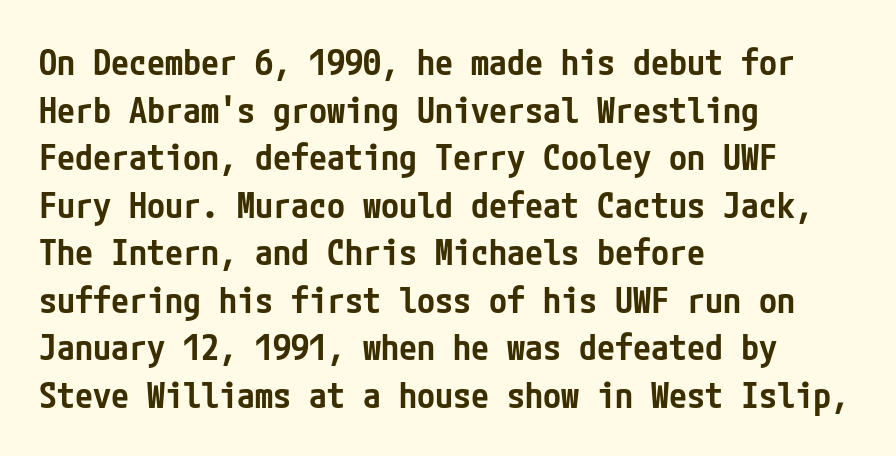
Caption: multi-line text, flush left, ragged right. In terms of posture, this sample is upright. The zone under the glyphs is completely vacant. Rows of type keep a routine distance in the vertical direction. Each letter's strokes conclude bluntly, with no projecting serifs.
